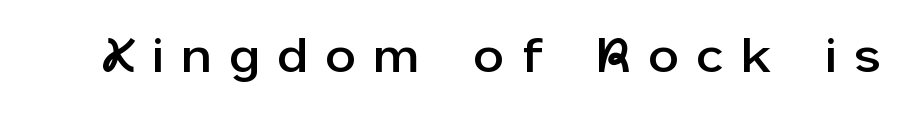
Q: Is the text italic (slanted)? A: No, it is upright.
Q: Is the typeface a serif or a sans-serif typeface? A: Sans-serif.
Q: Is the text underlined? A: No.
Q: Is the spacing between letters normal or unusually wide? A: Unusually wide.
Q: Width (condensed, normal, or wide)? A: Normal.
Q: Stroke contrast? A: Low.
Q: x-height? A: Medium.
Q: Monospaced? A: No.
